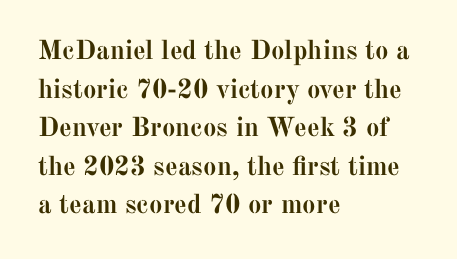
Q: Is the text bold? A: Yes.
Q: Is the text italic (slanted)? A: No, it is upright.
Q: Is the text underlined? A: No.
Q: How is the paragraph aligned? A: Left-aligned.
Q: Is the spacing between letters normal or unusually wide? A: Normal.
Q: Is the spacing between lines tight, normal or loose? A: Normal.
